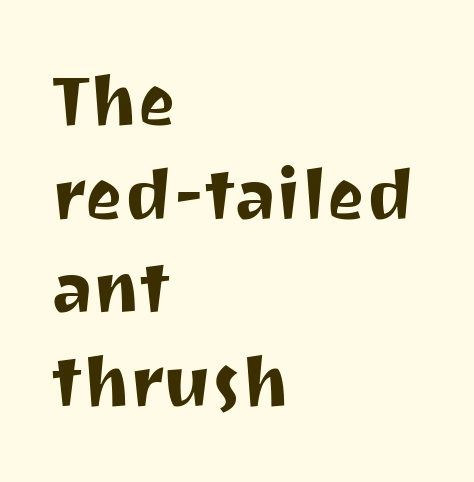
{"serif": "no", "italic": "no", "width": "normal", "stroke_contrast": "medium", "x_height": "medium", "monospaced": "no", "underline": "no", "align": "left", "line_spacing": "normal", "line_spacing_ratio": 1.32, "letter_spacing": "normal", "letter_spacing_em": 0.0, "glyph_px": 71}
